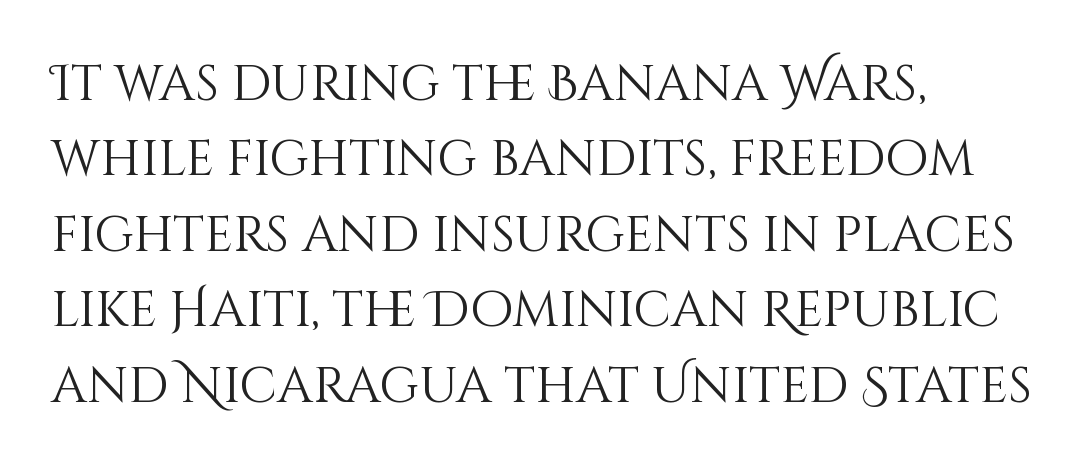
{"italic": "no", "bold": "no", "weight": "light", "width": "normal", "stroke_contrast": "medium", "x_height": "large", "monospaced": "no", "underline": "no", "align": "left", "line_spacing": "normal", "line_spacing_ratio": 1.51, "letter_spacing": "normal", "letter_spacing_em": 0.0, "glyph_px": 50}
